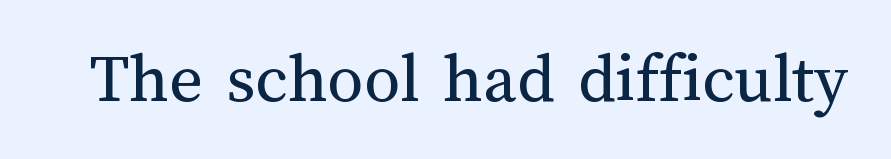
{"italic": "no", "bold": "no", "weight": "regular", "width": "normal", "stroke_contrast": "medium", "x_height": "medium", "monospaced": "no", "underline": "no", "letter_spacing": "normal", "letter_spacing_em": 0.0, "glyph_px": 72}
